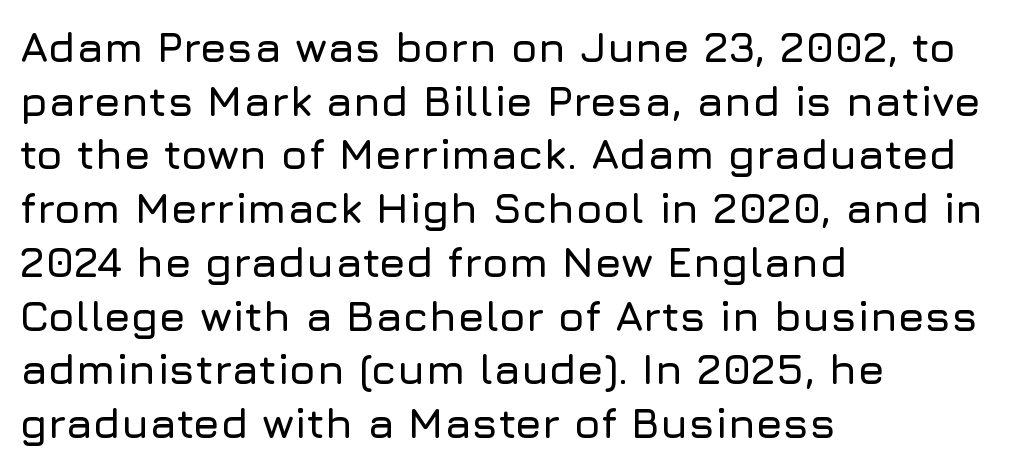
Q: Is the text italic (slanted)? A: No, it is upright.
Q: Is the typeface a serif or a sans-serif typeface? A: Sans-serif.
Q: Is the text underlined? A: No.
Q: How is the paragraph aligned? A: Left-aligned.
Q: Is the spacing between letters normal or unusually wide? A: Normal.
Q: Is the spacing between lines tight, normal or loose? A: Normal.
Q: Width (condensed, normal, or wide)? A: Normal.
Q: Stroke contrast? A: Low.
Q: x-height? A: Medium.
Q: Monospaced? A: No.
